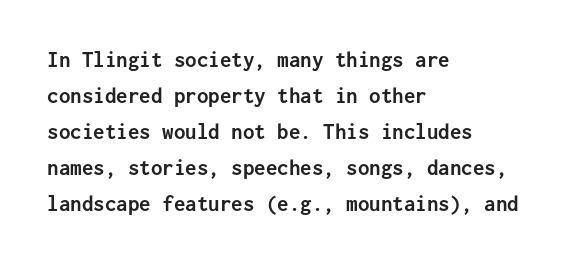
The image shows 23 px bold type, upright; set left-aligned, normal line spacing (1.56x), normal letter spacing, not underlined.
